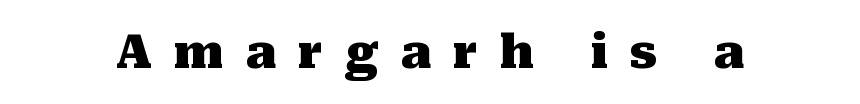
Q: Is the text bold? A: Yes.
Q: Is the text italic (slanted)? A: No, it is upright.
Q: Is the typeface a serif or a sans-serif typeface? A: Serif.
Q: Is the text underlined? A: No.
Q: Is the spacing between letters normal or unusually wide? A: Unusually wide.
Q: Width (condensed, normal, or wide)? A: Normal.
Q: Stroke contrast? A: Medium.
Q: x-height? A: Medium.
Q: Monospaced? A: No.
